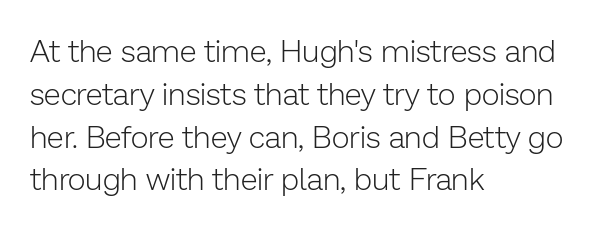
{"serif": "no", "italic": "no", "bold": "no", "weight": "light", "width": "normal", "stroke_contrast": "low", "x_height": "medium", "monospaced": "no", "underline": "no", "align": "left", "line_spacing": "normal", "line_spacing_ratio": 1.38, "letter_spacing": "normal", "letter_spacing_em": 0.0, "glyph_px": 31}
